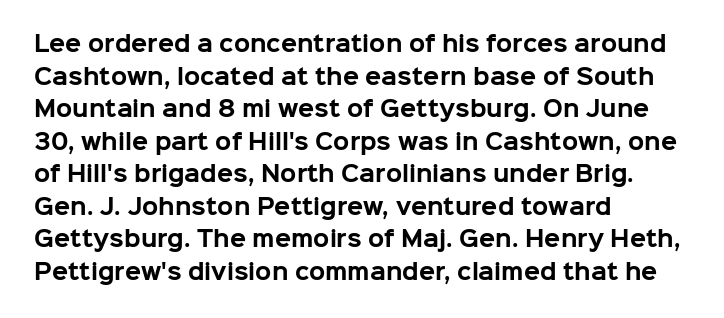
Q: Is the text bold? A: Yes.
Q: Is the text italic (slanted)? A: No, it is upright.
Q: Is the text underlined? A: No.
Q: How is the paragraph aligned? A: Left-aligned.
Q: Is the spacing between letters normal or unusually wide? A: Normal.
Q: Is the spacing between lines tight, normal or loose? A: Normal.
